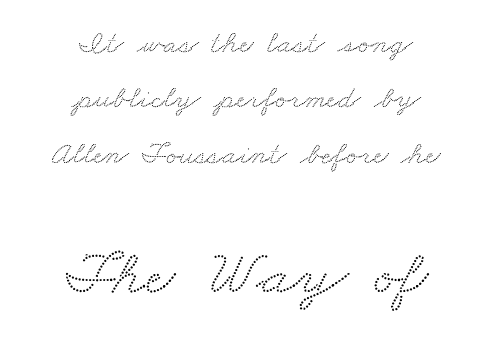
This is serif lettering, the kind often seen in printed books. Note: smaller setting up top, larger setting below. The rendering uses natural spacing where letterforms have individual widths. Quick note: underline off.
